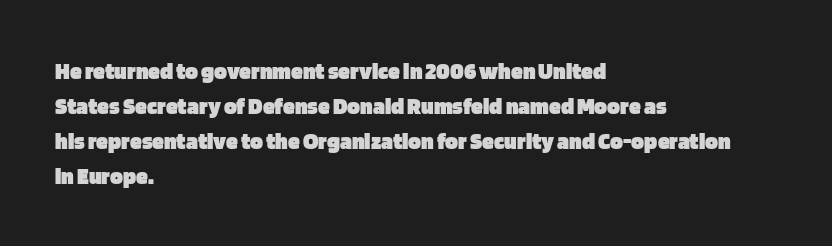
The image shows 24 px bold type, upright; set left-aligned, normal line spacing (1.46x), normal letter spacing, not underlined.
